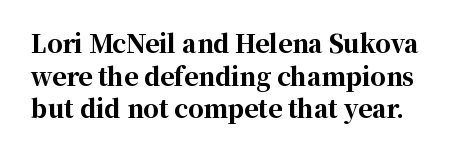
{"italic": "no", "bold": "yes", "underline": "no", "line_spacing": "normal", "line_spacing_ratio": 1.36, "letter_spacing": "normal", "letter_spacing_em": 0.0, "glyph_px": 24}
